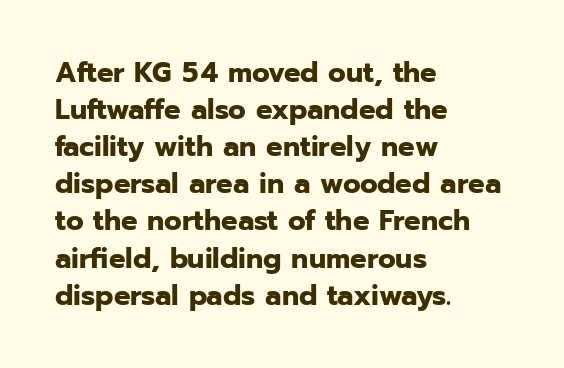
Q: Is the text bold? A: Yes.
Q: Is the text italic (slanted)? A: No, it is upright.
Q: Is the typeface a serif or a sans-serif typeface? A: Sans-serif.
Q: Is the text underlined? A: No.
Q: How is the paragraph aligned? A: Left-aligned.
Q: Is the spacing between letters normal or unusually wide? A: Normal.
Q: Is the spacing between lines tight, normal or loose? A: Normal.
Q: Width (condensed, normal, or wide)? A: Normal.
Q: Stroke contrast? A: Low.
Q: x-height? A: Medium.
Q: Monospaced? A: No.
